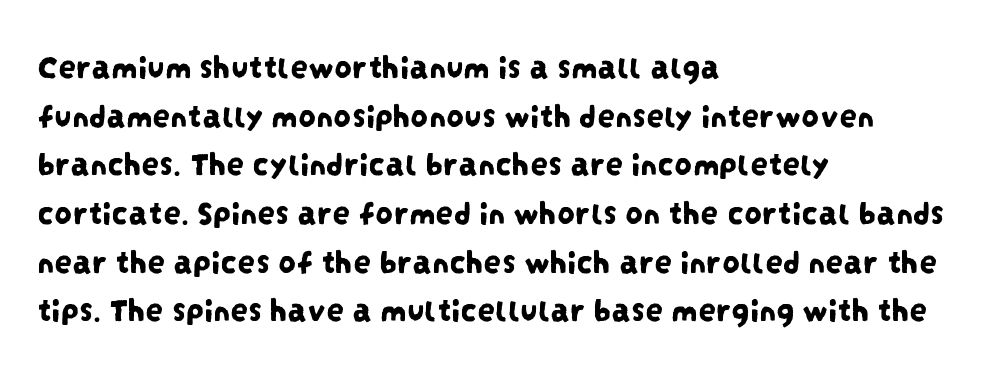
The image shows 35 px condensed sans-serif type; set left-aligned, normal line spacing (1.39x), normal letter spacing, not underlined; low stroke contrast and a large x-height.
